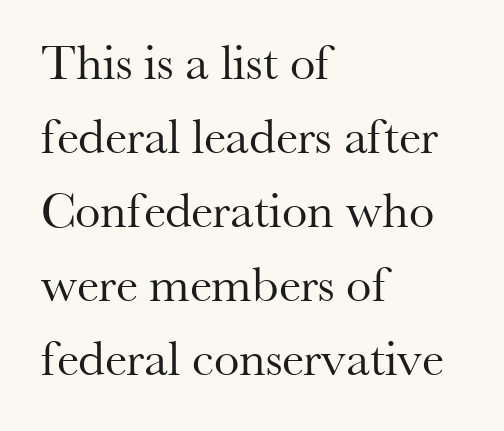
Q: Is the text bold? A: No.
Q: Is the text italic (slanted)? A: No, it is upright.
Q: Is the typeface a serif or a sans-serif typeface? A: Serif.
Q: Is the text underlined? A: No.
Q: How is the paragraph aligned? A: Left-aligned.
Q: Is the spacing between letters normal or unusually wide? A: Normal.
Q: Is the spacing between lines tight, normal or loose? A: Normal.
Q: Width (condensed, normal, or wide)? A: Normal.
Q: Stroke contrast? A: Medium.
Q: x-height? A: Small.
Q: Monospaced? A: No.
